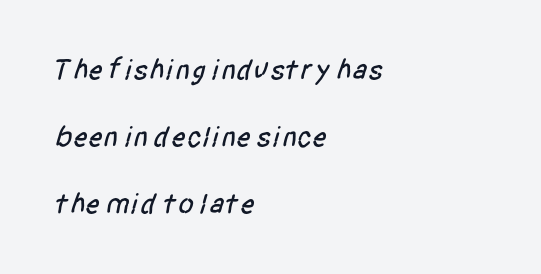
No word sits above an underline. The gaps between neighbouring characters are ordinary and unremarkable. Line spacing here is loose. Each letter keeps its own natural width here, so spacing adapts to shape.
